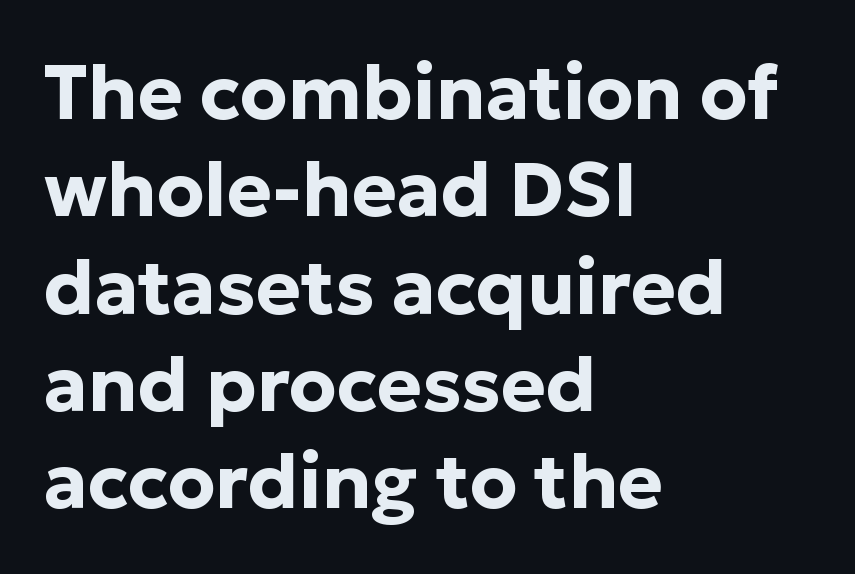
The rendering uses a bold face; every stroke is thick and dark. Leading: standard. Each letter keeps its own natural width here, so spacing adapts to shape. Compared with a centered layout, this one pins lines to the left instead. Short note: letters normally spaced. Does the type have serifs? No, each stem ends abruptly.
